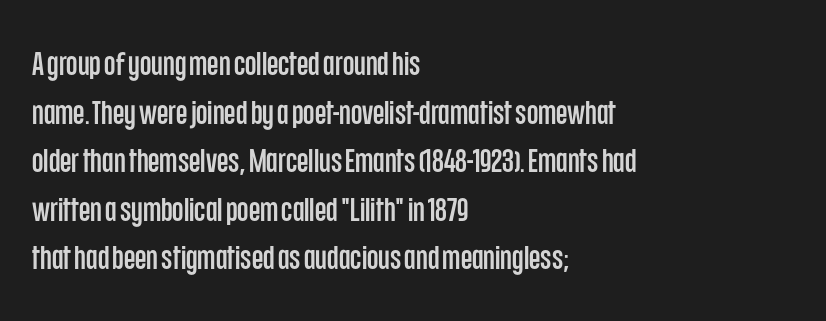
The image shows 33 px condensed sans-serif type, upright; set left-aligned, normal line spacing (1.47x), normal letter spacing, not underlined; low stroke contrast and a large x-height.
